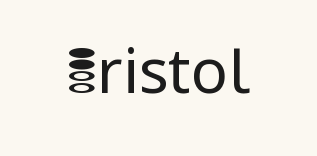
{"serif": "no", "italic": "no", "bold": "no", "weight": "regular", "width": "normal", "stroke_contrast": "low", "x_height": "medium", "monospaced": "no", "underline": "no", "letter_spacing": "normal", "letter_spacing_em": 0.0, "glyph_px": 62}
